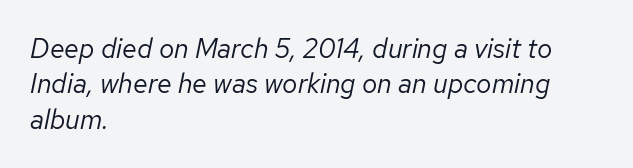
{"italic": "yes", "lean": "right", "slant_degrees": 12, "bold": "no", "underline": "no", "align": "left", "line_spacing": "normal", "line_spacing_ratio": 1.31, "letter_spacing": "normal", "letter_spacing_em": 0.0, "glyph_px": 27}
